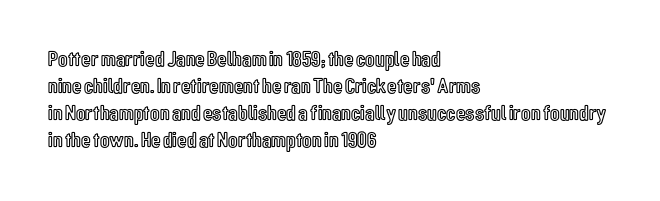
Q: Is the text italic (slanted)? A: No, it is upright.
Q: Is the text underlined? A: No.
Q: How is the paragraph aligned? A: Left-aligned.
Q: Is the spacing between letters normal or unusually wide? A: Normal.
